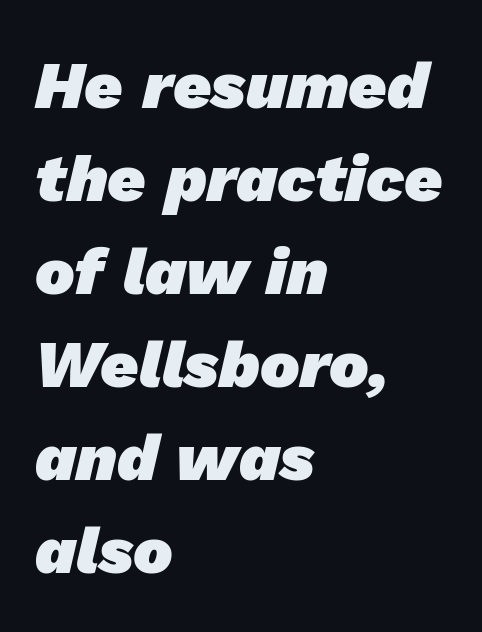
Q: Is the text bold? A: Yes.
Q: Is the typeface a serif or a sans-serif typeface? A: Sans-serif.
Q: Is the text underlined? A: No.
Q: How is the paragraph aligned? A: Left-aligned.
Q: Is the spacing between letters normal or unusually wide? A: Normal.
Q: Is the spacing between lines tight, normal or loose? A: Normal.
Q: Width (condensed, normal, or wide)? A: Normal.
Q: Stroke contrast? A: Low.
Q: x-height? A: Medium.
Q: Monospaced? A: No.
